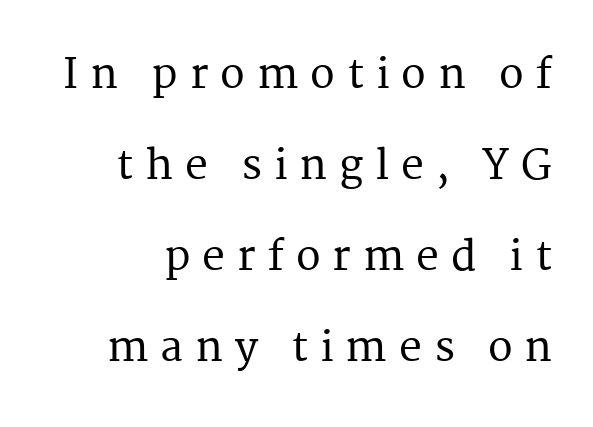
{"serif": "yes", "italic": "no", "width": "normal", "stroke_contrast": "medium", "x_height": "medium", "monospaced": "no", "underline": "no", "line_spacing": "loose", "line_spacing_ratio": 2.22, "letter_spacing": "wide", "letter_spacing_em": 0.29, "glyph_px": 41}
